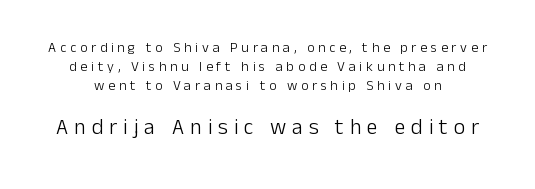
The image shows 22 px text type, upright; set normal line spacing (1.35x), unusually wide letter spacing (+0.27 em), not underlined; the second (bottom) block is 1.57x larger.
